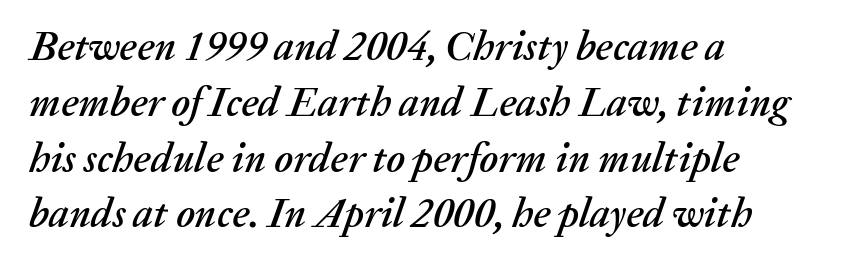
Normally led — the rows are evenly, conventionally spaced. The passage is arranged the way most books set body copy — flush left. Do the characters align in a grid? No, the font is proportional. A typesetter would mark this as italic. These lines keep a tight, regular rhythm from letter to letter.
